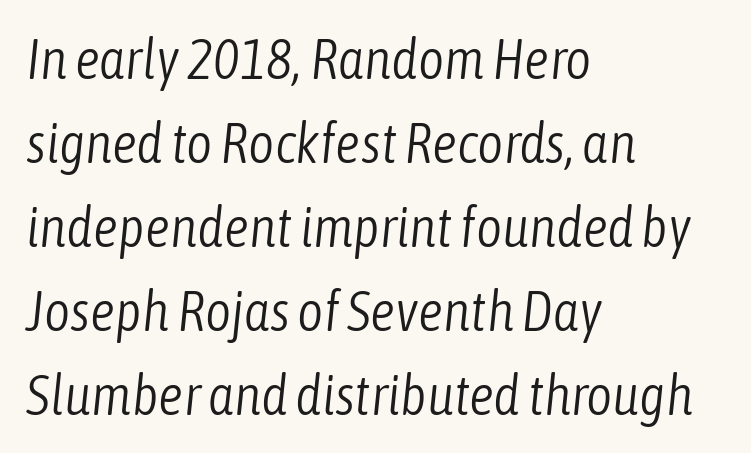
The font is comparable to plain body text, perhaps lighter. Each letter keeps its own natural width here, so spacing adapts to shape. The rendering uses a moderate line-height, typical for paragraphs. Honestly, there is no underline to notice here at all.
